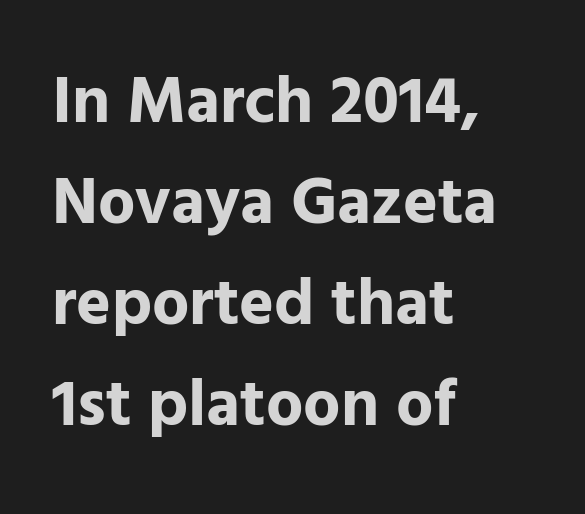
{"serif": "no", "italic": "no", "bold": "yes", "weight": "bold", "width": "normal", "stroke_contrast": "low", "x_height": "medium", "monospaced": "no", "underline": "no", "align": "left", "line_spacing": "normal", "line_spacing_ratio": 1.53, "letter_spacing": "normal", "letter_spacing_em": 0.0, "glyph_px": 66}
